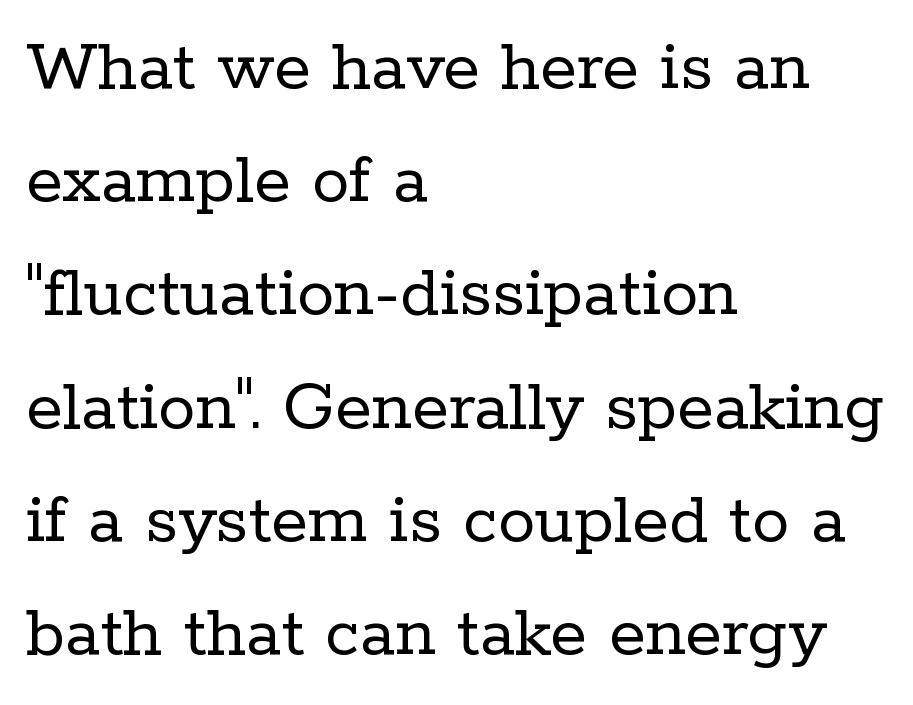
The image shows 75 px regular-weight serif type, upright; set left-aligned, normal line spacing (1.51x), normal letter spacing, not underlined; low stroke contrast and a medium x-height.
